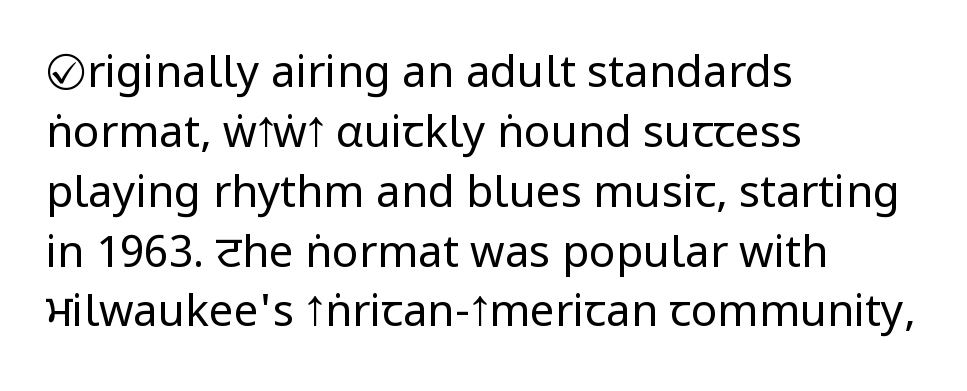
The image shows 44 px regular-weight, condensed sans-serif type, upright; set left-aligned, normal line spacing (1.36x), normal letter spacing, not underlined; low stroke contrast.
